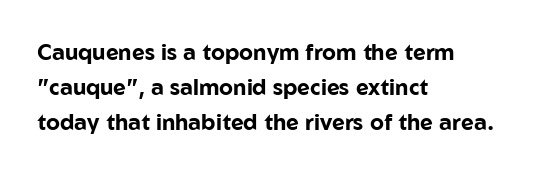
Q: Is the text bold? A: Yes.
Q: Is the text italic (slanted)? A: No, it is upright.
Q: Is the text underlined? A: No.
Q: How is the paragraph aligned? A: Left-aligned.
Q: Is the spacing between letters normal or unusually wide? A: Normal.
Q: Is the spacing between lines tight, normal or loose? A: Normal.
